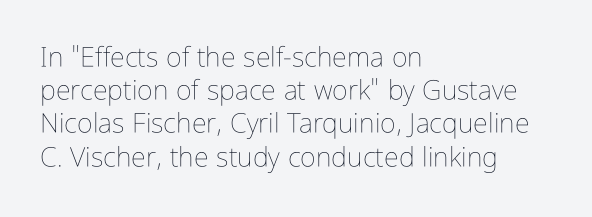
{"italic": "no", "bold": "no", "underline": "no", "align": "left", "line_spacing_ratio": 1.23, "letter_spacing": "normal", "letter_spacing_em": 0.0, "glyph_px": 27}
